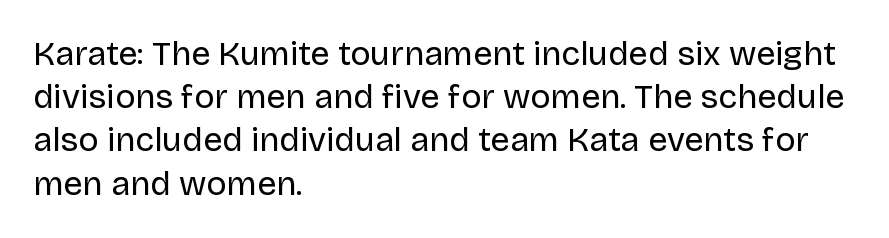
{"serif": "no", "italic": "no", "bold": "no", "weight": "regular", "width": "normal", "stroke_contrast": "low", "x_height": "large", "monospaced": "no", "underline": "no", "align": "left", "line_spacing": "normal", "line_spacing_ratio": 1.27, "letter_spacing": "normal", "letter_spacing_em": 0.0, "glyph_px": 34}
